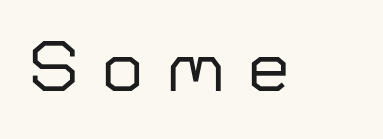
Short note: letters widely spaced. To sum up the face: it is a sans, with no serifs. These lines are rendered in a variable-pitch font. The letters stand straight up with perfectly vertical stems. Honestly, there is no underline to notice here at all.
